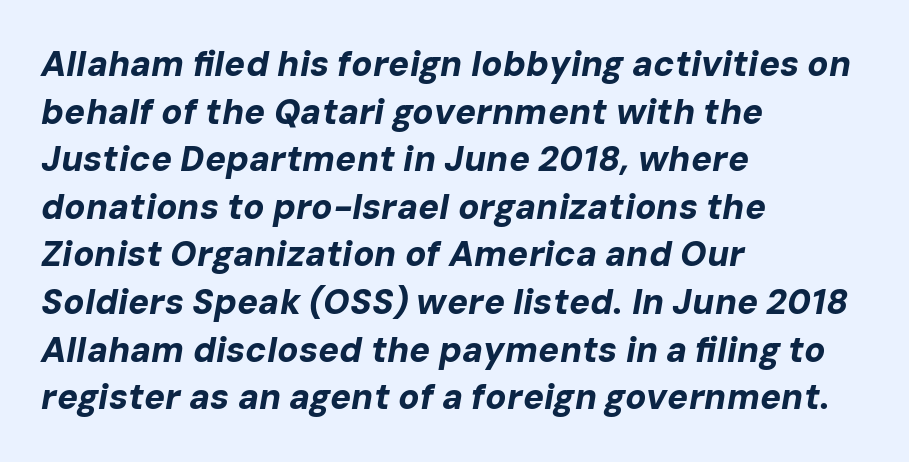
Q: Is the text bold? A: Yes.
Q: Is the text italic (slanted)? A: Yes, it leans right by about 10 degrees.
Q: Is the text underlined? A: No.
Q: How is the paragraph aligned? A: Left-aligned.
Q: Is the spacing between letters normal or unusually wide? A: Normal.
Q: Is the spacing between lines tight, normal or loose? A: Normal.
Q: Width (condensed, normal, or wide)? A: Normal.
Q: Stroke contrast? A: Low.
Q: x-height? A: Medium.
Q: Monospaced? A: No.
